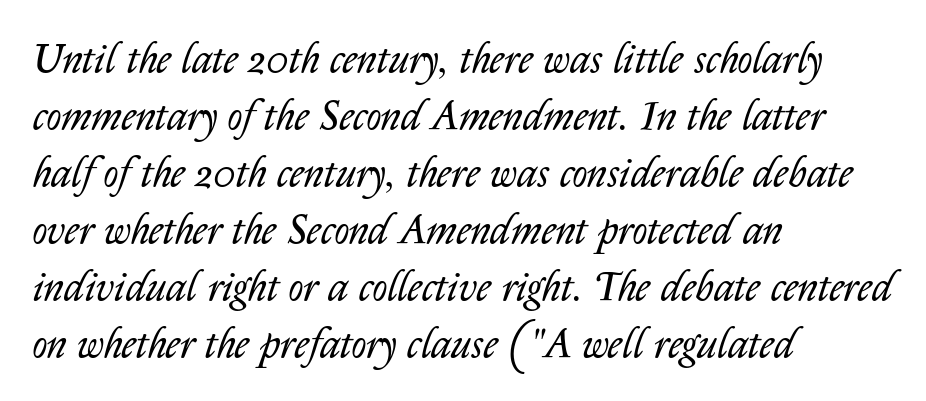
The image shows 41 px regular-weight type, italic (leaning right); set left-aligned, normal line spacing (1.39x), normal letter spacing, not underlined; low stroke contrast and a medium x-height.
